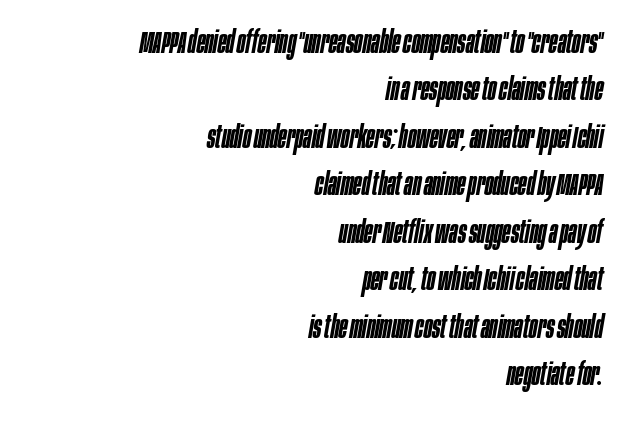
{"italic": "yes", "lean": "right", "slant_degrees": 10, "bold": "semi", "weight": "semibold", "width": "condensed", "stroke_contrast": "low", "x_height": "large", "monospaced": "no", "underline": "no", "align": "right", "line_spacing": "normal", "line_spacing_ratio": 1.53, "letter_spacing": "normal", "letter_spacing_em": 0.0, "glyph_px": 31}
